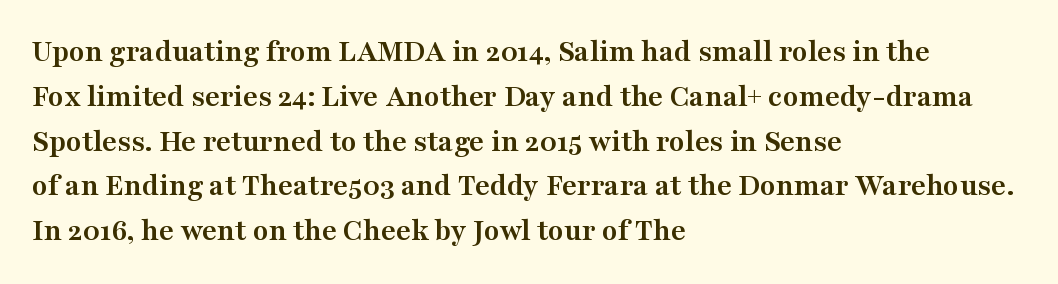
{"serif": "yes", "italic": "no", "bold": "yes", "weight": "semibold", "width": "wide", "stroke_contrast": "medium", "x_height": "medium", "monospaced": "no", "underline": "no", "align": "left", "line_spacing": "normal", "line_spacing_ratio": 1.4, "letter_spacing": "normal", "letter_spacing_em": 0.0, "glyph_px": 32}
